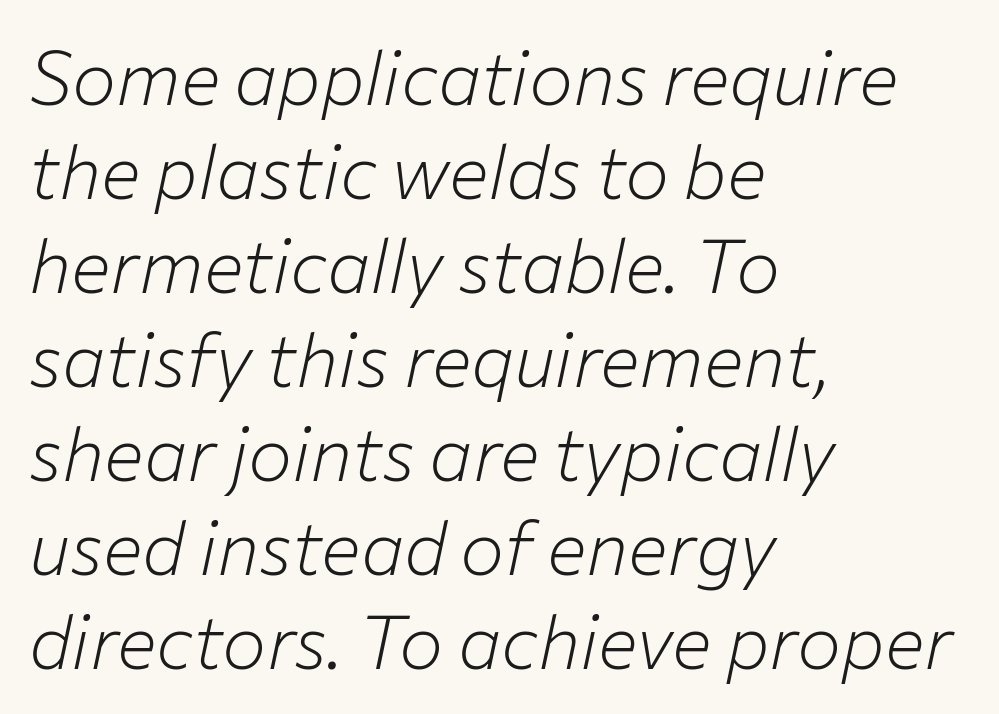
Q: Is the text bold? A: No.
Q: Is the text italic (slanted)? A: Yes, it leans right by about 12 degrees.
Q: Is the text underlined? A: No.
Q: How is the paragraph aligned? A: Left-aligned.
Q: Is the spacing between letters normal or unusually wide? A: Normal.
Q: Is the spacing between lines tight, normal or loose? A: Normal.
Q: Width (condensed, normal, or wide)? A: Normal.
Q: Stroke contrast? A: Low.
Q: x-height? A: Medium.
Q: Monospaced? A: No.
